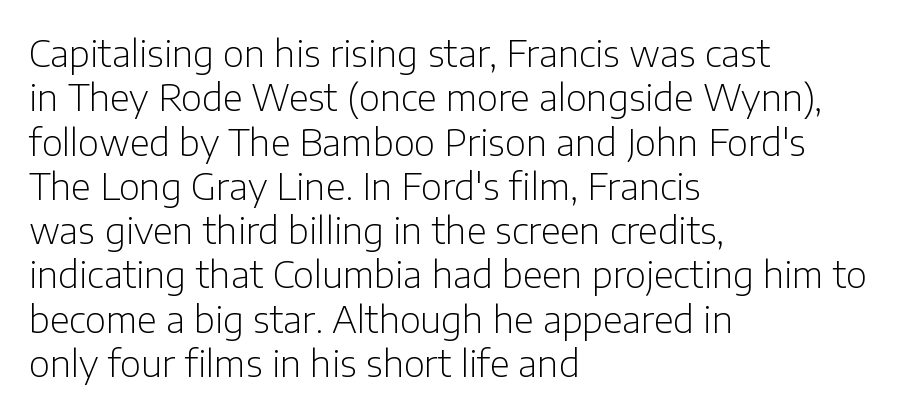
Q: Is the text bold? A: No.
Q: Is the text italic (slanted)? A: No, it is upright.
Q: Is the typeface a serif or a sans-serif typeface? A: Sans-serif.
Q: Is the text underlined? A: No.
Q: How is the paragraph aligned? A: Left-aligned.
Q: Is the spacing between letters normal or unusually wide? A: Normal.
Q: Width (condensed, normal, or wide)? A: Normal.
Q: Stroke contrast? A: Low.
Q: x-height? A: Medium.
Q: Monospaced? A: No.
